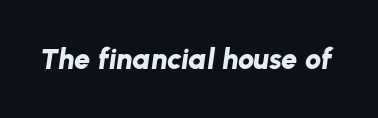
The image shows 29 px bold type, italic (leaning right); set normal letter spacing, not underlined; low stroke contrast and a medium x-height.
